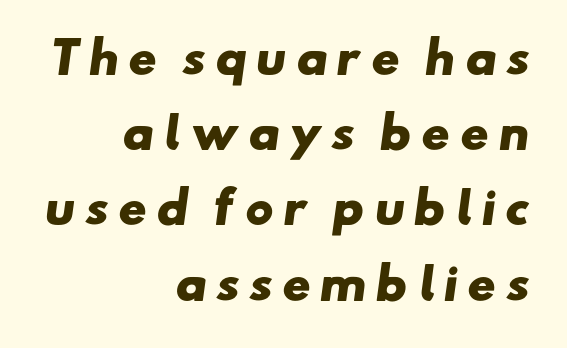
On the weight axis this lands at bold, roughly 700. This rendering employs a face without finishing strokes, i.e., a sans-serif. The letters advance in unequal steps, a hallmark of proportional type. Observe the wide spacing: letters keep a clear distance from each other.
